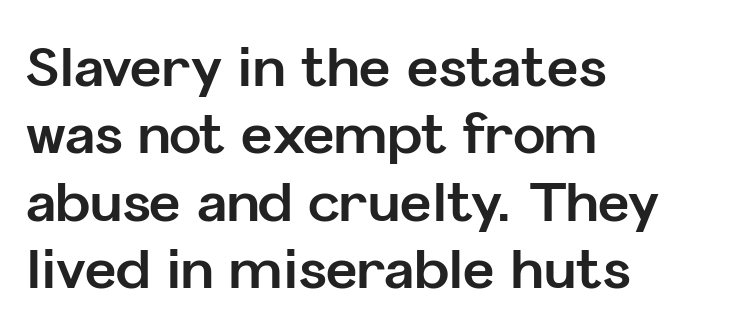
The characters look thick and weighty, a clear bold. This rendering features lettering with no underline. Examine the stroke ends and you'll find no serifs. Notice how descenders clear the ascenders below comfortably — that's standard leading. Here the glyphs are tracked normally, forming tight word shapes. Characters remain perfectly vertical along every line.
